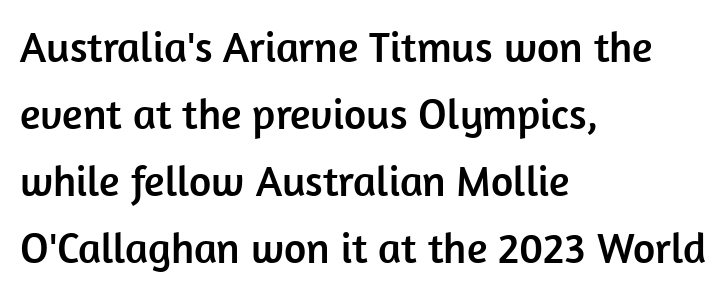
{"serif": "no", "italic": "no", "width": "normal", "stroke_contrast": "low", "x_height": "medium", "monospaced": "no", "underline": "no", "align": "left", "line_spacing": "normal", "line_spacing_ratio": 1.56, "letter_spacing": "normal", "letter_spacing_em": 0.0, "glyph_px": 43}
